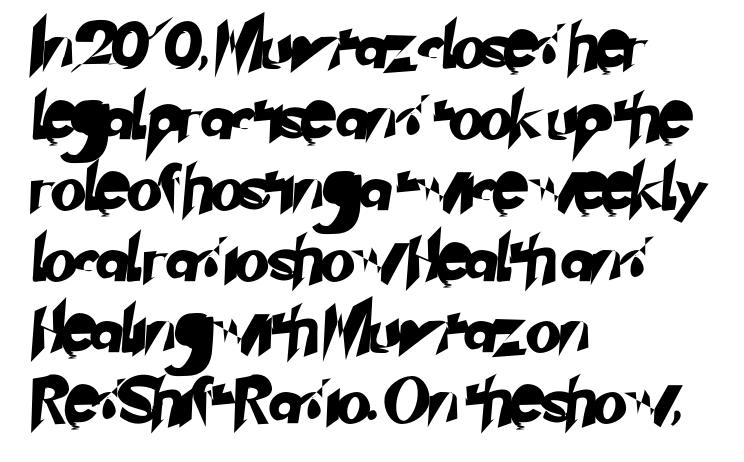
The image shows 45 px sans-serif type; set left-aligned, normal line spacing (1.58x), normal letter spacing, not underlined; low stroke contrast and a small x-height.
